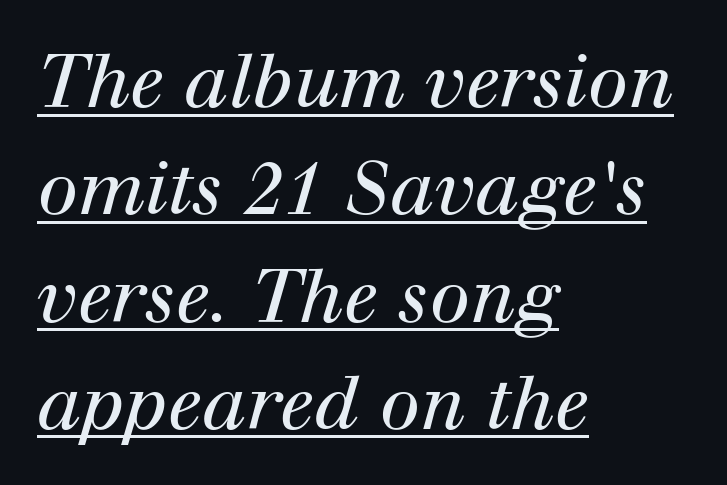
The image shows 73 px regular-weight serif type, italic (leaning right); set left-aligned, normal line spacing (1.47x), normal letter spacing, underlined; high stroke contrast and a medium x-height.
